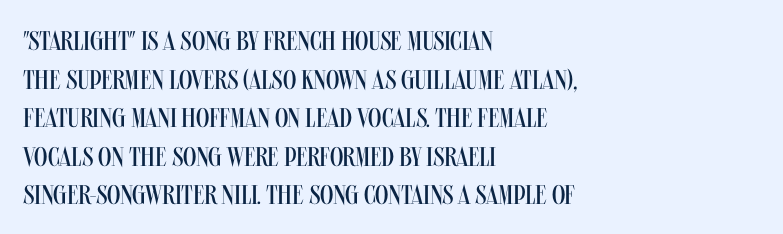
Stroke thickness stays within the range of a standard reading face or lighter. Notice how descenders clear the ascenders below comfortably — that's standard leading. There is no visible air inserted between adjacent glyphs. Casual observation: everything's shoved over to the left. The specimen omits any rule beneath the text block's lines. The letters stand straight up with perfectly vertical stems.
